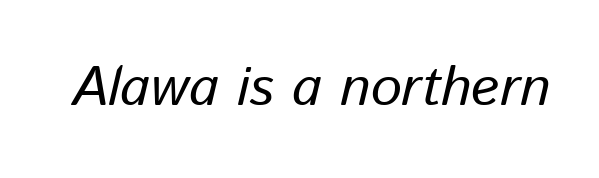
Compared with ordinary roman type, these characters are visibly tilted. The type is set solid horizontally, with unmodified tracking. The passage shown is typed in a proportional face where columns would drift. Each row of text sits above clean, open space.
